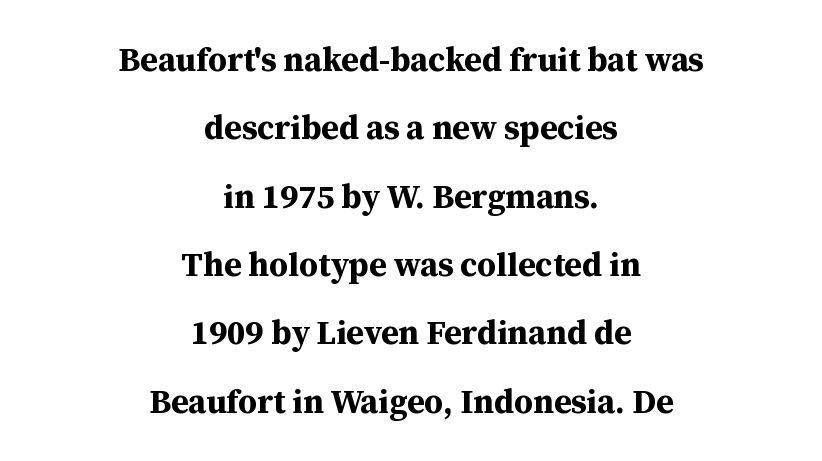
Q: Is the text bold? A: Yes.
Q: Is the text italic (slanted)? A: No, it is upright.
Q: Is the typeface a serif or a sans-serif typeface? A: Serif.
Q: Is the text underlined? A: No.
Q: How is the paragraph aligned? A: Centered.
Q: Is the spacing between letters normal or unusually wide? A: Normal.
Q: Is the spacing between lines tight, normal or loose? A: Loose.
Q: Width (condensed, normal, or wide)? A: Normal.
Q: Stroke contrast? A: Medium.
Q: x-height? A: Medium.
Q: Monospaced? A: No.
